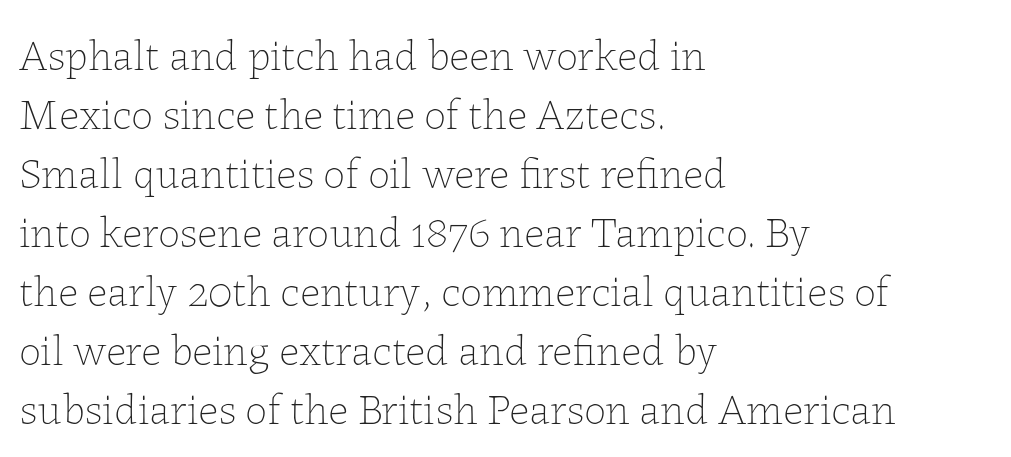
Q: Is the text bold? A: No.
Q: Is the text italic (slanted)? A: No, it is upright.
Q: Is the text underlined? A: No.
Q: How is the paragraph aligned? A: Left-aligned.
Q: Is the spacing between letters normal or unusually wide? A: Normal.
Q: Is the spacing between lines tight, normal or loose? A: Normal.
Q: Width (condensed, normal, or wide)? A: Normal.
Q: Stroke contrast? A: Low.
Q: x-height? A: Medium.
Q: Monospaced? A: No.
